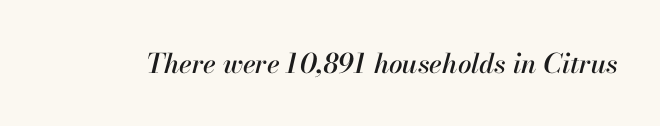
{"italic": "yes", "lean": "right", "slant_degrees": 13, "underline": "no", "letter_spacing": "normal", "letter_spacing_em": 0.0, "glyph_px": 27}
